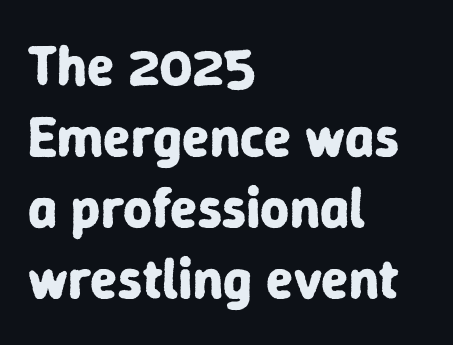
{"serif": "no", "italic": "no", "bold": "yes", "weight": "bold", "width": "normal", "stroke_contrast": "low", "x_height": "medium", "monospaced": "no", "underline": "no", "align": "left", "line_spacing": "normal", "line_spacing_ratio": 1.27, "letter_spacing": "normal", "letter_spacing_em": 0.0, "glyph_px": 56}
